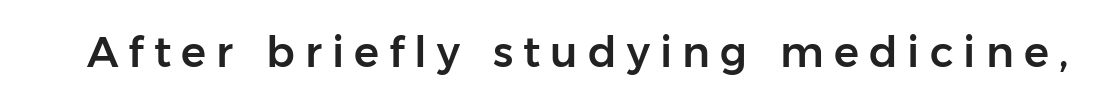
In terms of letterform style, serifs are entirely absent. The face used here is rendered with a markedly widened letterfit. Unmarked baselines from the first word to the last. Note the varied advance widths — an 'i' is clearly narrower than an 'm'.
